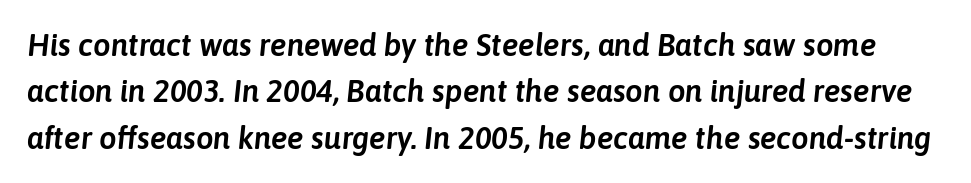
The image shows 31 px text type, italic (leaning right); set normal line spacing (1.5x), normal letter spacing, not underlined; low stroke contrast and a medium x-height.
